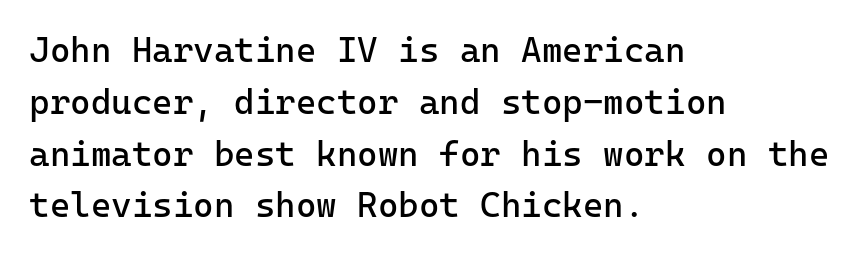
{"serif": "no", "italic": "no", "bold": "no", "weight": "regular", "width": "normal", "stroke_contrast": "low", "x_height": "medium", "monospaced": "yes", "underline": "no", "align": "left", "line_spacing": "normal", "line_spacing_ratio": 1.48, "letter_spacing": "normal", "letter_spacing_em": 0.0, "glyph_px": 35}
